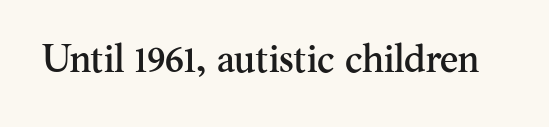
In terms of letterform style, serifs are clearly present. The letters stand upright; this is a roman face. The letters advance in unequal steps, a hallmark of proportional type. A bare baseline throughout the passage. The face used here is rendered with its standard letterfit.
